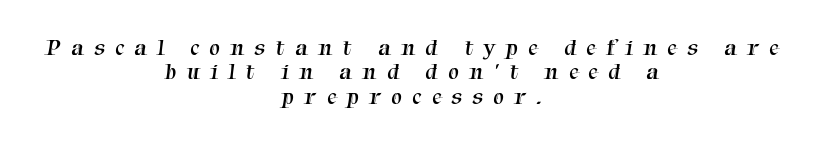
Q: Is the text bold? A: No.
Q: Is the text underlined? A: No.
Q: How is the paragraph aligned? A: Centered.
Q: Is the spacing between letters normal or unusually wide? A: Unusually wide.
Q: Is the spacing between lines tight, normal or loose? A: Tight.
